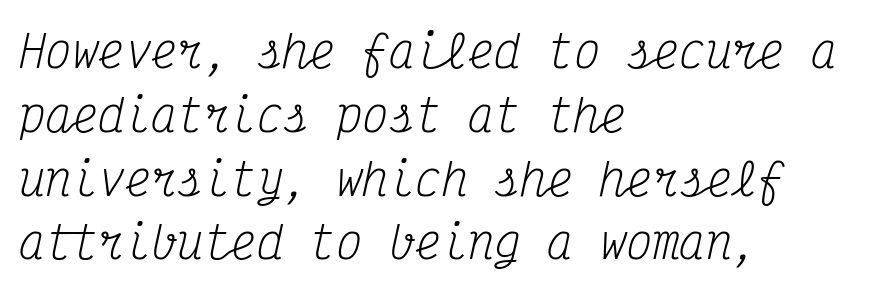
The text block is weighted toward the left margin, trailing off unevenly rightward. This rendering employs a face with finishing strokes, i.e., a serif. Is there much room between lines? A standard amount, neither cramped nor airy. Weight: in the light-to-regular range. The baseline area is clear. Do the characters align in a grid? Yes, the font is monospaced.
